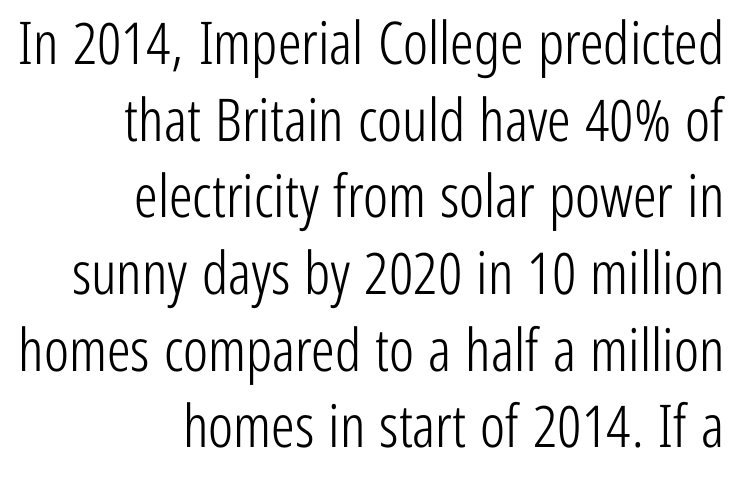
The image shows 59 px light, condensed sans-serif type, upright; set right-aligned, normal line spacing (1.3x), normal letter spacing, not underlined; low stroke contrast and a medium x-height.
